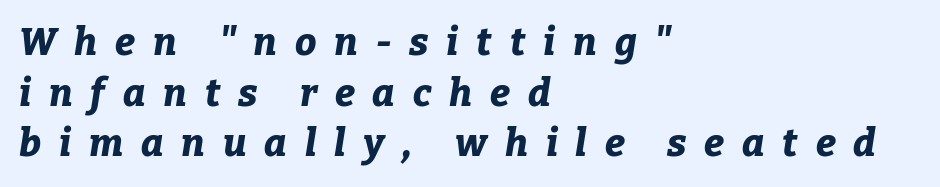
{"italic": "yes", "lean": "right", "slant_degrees": 9, "bold": "yes", "weight": "bold", "width": "normal", "stroke_contrast": "low", "x_height": "medium", "monospaced": "no", "underline": "no", "align": "left", "line_spacing": "normal", "line_spacing_ratio": 1.33, "letter_spacing": "wide", "letter_spacing_em": 0.47, "glyph_px": 38}
